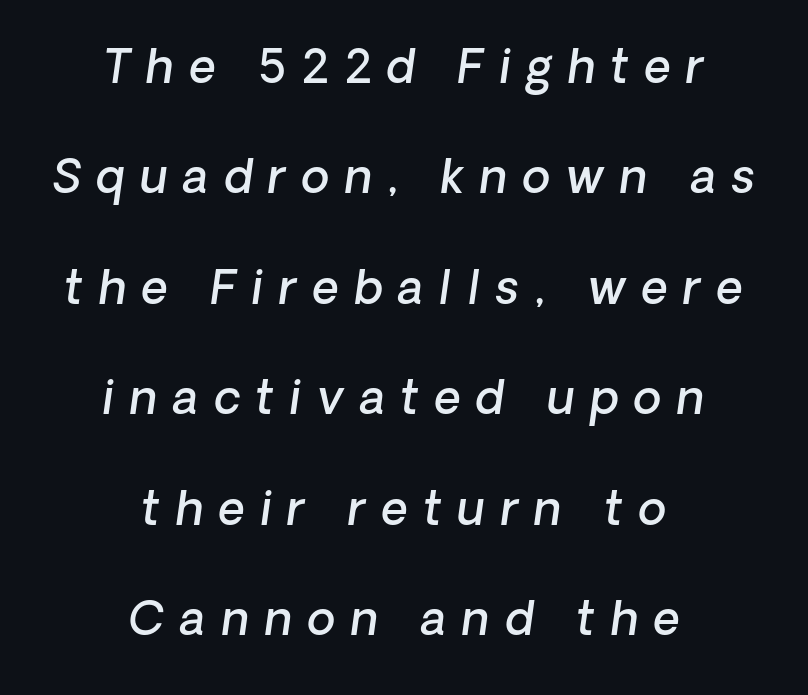
The image shows 46 px semibold sans-serif type; set centered, loose line spacing (2.4x), unusually wide letter spacing (+0.34 em), not underlined; low stroke contrast and a medium x-height.
